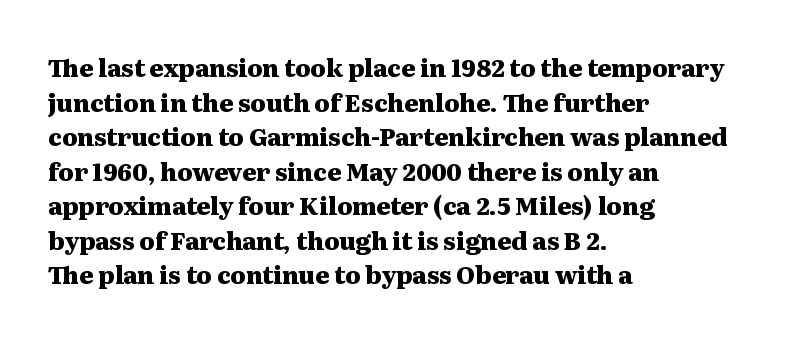
Rule under the text: the space is simply empty. Nothing unusual about the tracking: characters are spaced as the font intends. Leading: standard. This sample uses an upright cut, with every glyph sitting square on the baseline. Set as a true bold cut, around the 700 mark. Line beginnings align vertically; line endings do not.
